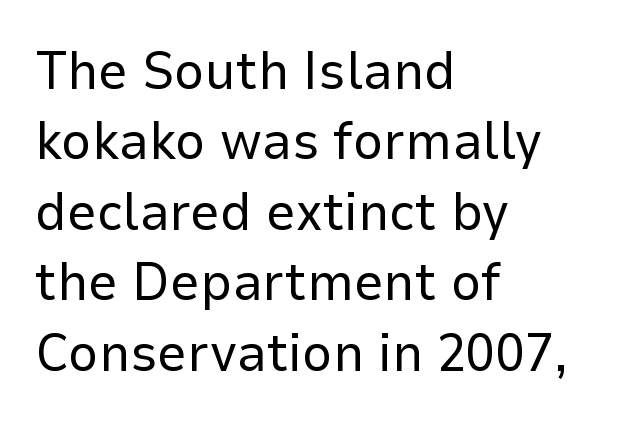
Reading down the block, your eye returns to a fixed left position each line. The lettering stays uniformly vertical, giving the passage a roman look. Font category for this specimen: sans-serif. Evenly set lines give the paragraph a standard silhouette. The specimen omits any rule beneath the text block's lines.
